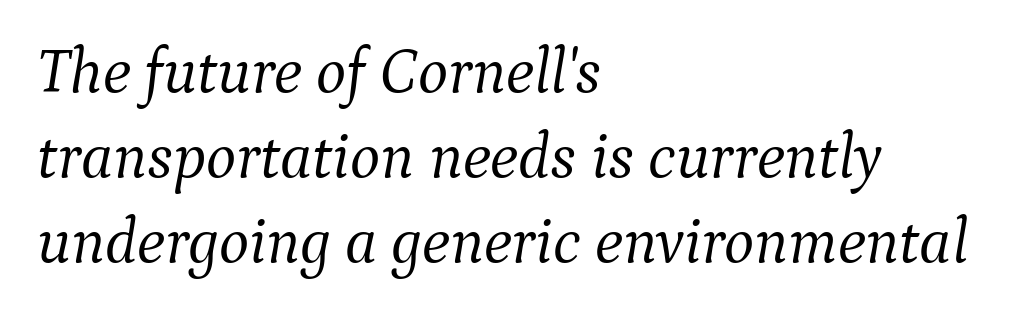
Q: Is the text bold? A: No.
Q: Is the text italic (slanted)? A: Yes, it leans right by about 9 degrees.
Q: Is the typeface a serif or a sans-serif typeface? A: Serif.
Q: Is the text underlined? A: No.
Q: How is the paragraph aligned? A: Left-aligned.
Q: Is the spacing between letters normal or unusually wide? A: Normal.
Q: Is the spacing between lines tight, normal or loose? A: Normal.
Q: Width (condensed, normal, or wide)? A: Normal.
Q: Stroke contrast? A: Medium.
Q: x-height? A: Medium.
Q: Monospaced? A: No.
